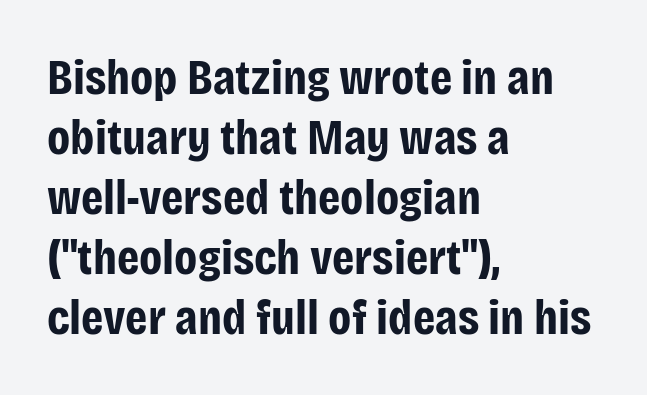
The image shows 50 px bold, condensed sans-serif type, upright; set left-aligned, line spacing 1.2x, normal letter spacing, not underlined; low stroke contrast and a large x-height.
